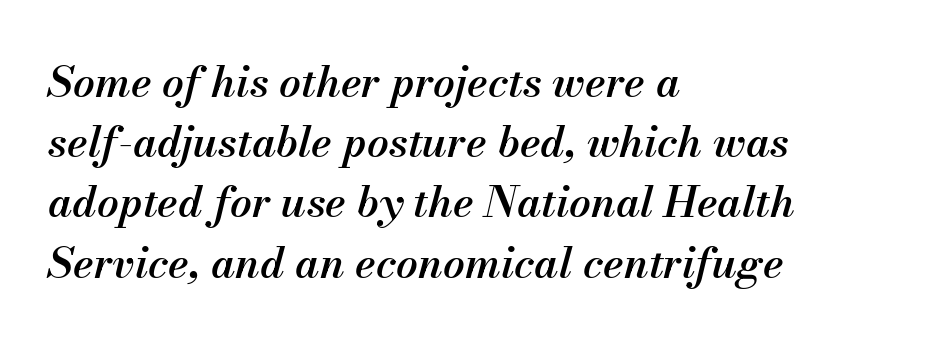
This rendering uses left alignment, leaving the right contour irregular. Here the glyphs are tracked normally, forming tight word shapes. A bit beefed up — I'd call it semibold rather than bold. The string is rendered with underlining switched off. It's the slanting kind of type. Think of a printed novel: that variable character pitch is what you see here.
